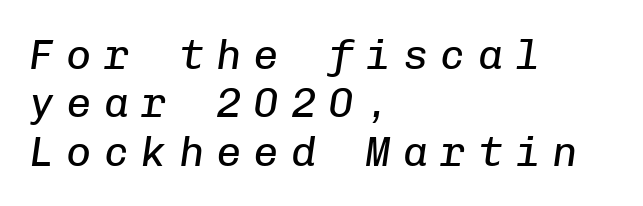
Notice how the passage keeps a crisp vertical edge on the left only. Reading down the column, the eye jumps only a short way to each next line. Only glyphs here, with clear space below each row. Emphasis-style slanted type is in use. Each word looks stretched out because of the extra space between its letters.
